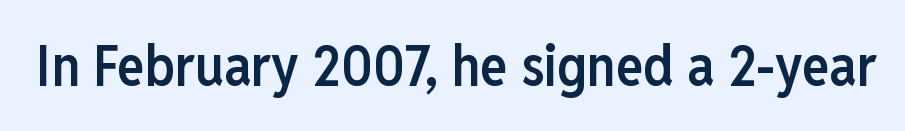
{"serif": "no", "italic": "no", "bold": "semi", "weight": "semibold", "width": "condensed", "stroke_contrast": "low", "x_height": "medium", "monospaced": "no", "underline": "no", "letter_spacing": "normal", "letter_spacing_em": 0.0, "glyph_px": 57}
